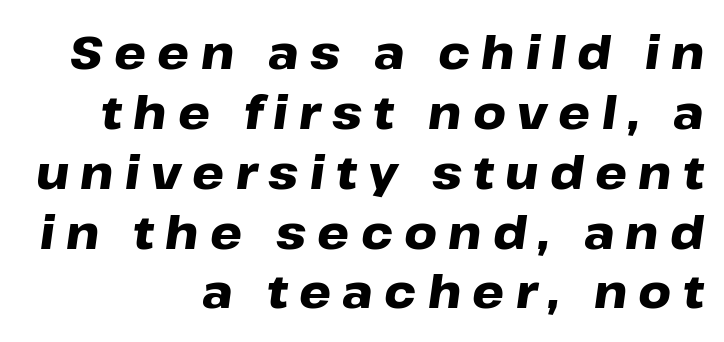
Q: Is the text bold? A: Yes.
Q: Is the text italic (slanted)? A: Yes, it leans right by about 8 degrees.
Q: Is the text underlined? A: No.
Q: How is the paragraph aligned? A: Right-aligned.
Q: Is the spacing between letters normal or unusually wide? A: Unusually wide.
Q: Is the spacing between lines tight, normal or loose? A: Normal.
Q: Width (condensed, normal, or wide)? A: Wide.
Q: Stroke contrast? A: Low.
Q: x-height? A: Medium.
Q: Monospaced? A: No.
